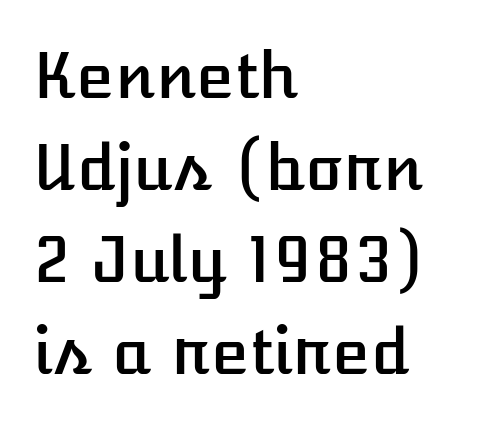
{"italic": "no", "width": "normal", "stroke_contrast": "low", "x_height": "medium", "monospaced": "no", "underline": "no", "align": "left", "line_spacing": "normal", "line_spacing_ratio": 1.46, "letter_spacing": "normal", "letter_spacing_em": 0.0, "glyph_px": 63}
